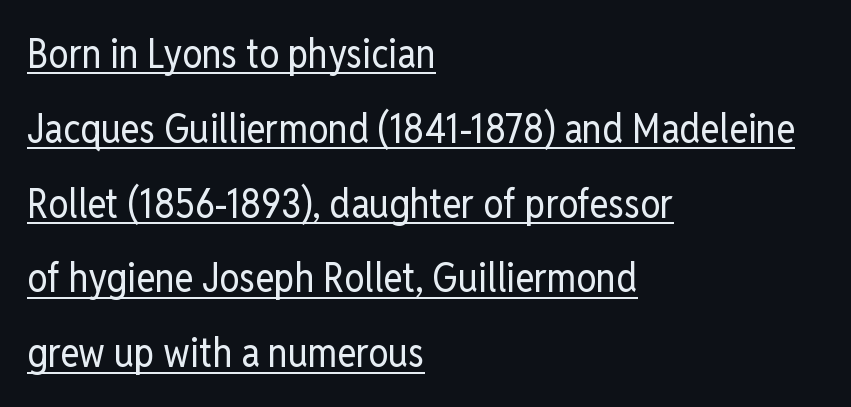
{"serif": "no", "italic": "no", "bold": "no", "weight": "regular", "width": "condensed", "stroke_contrast": "low", "x_height": "medium", "monospaced": "no", "underline": "yes", "align": "left", "line_spacing_ratio": 1.87, "letter_spacing": "normal", "letter_spacing_em": 0.0, "glyph_px": 40}
